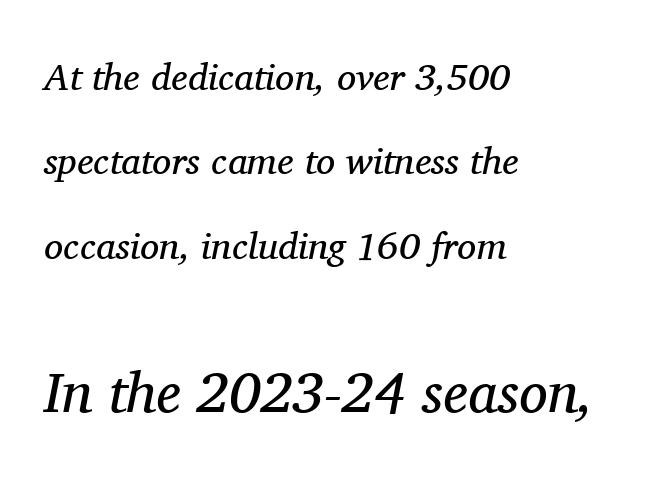
The rendering applies a slant to the glyphs. The glyphs are unaccompanied by any horizontal stroke below them. The typesetting does not lean heavy: it is not bold. Visually, the bottom section dominates because its glyphs are scaled up. Typographically, this falls in the serif category. Tracking here is standard; glyphs follow each other at the usual distance.
